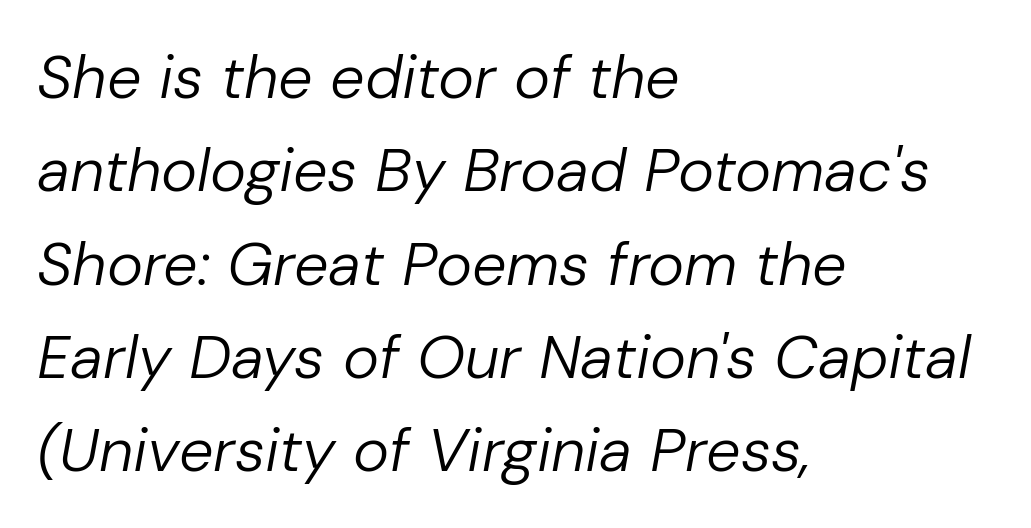
Heaviness? Minimal to ordinary, like unemphasized prose. Leading: standard. Line starts are locked; line ends wander. Anything drawn beneath the words? Only blank space.
